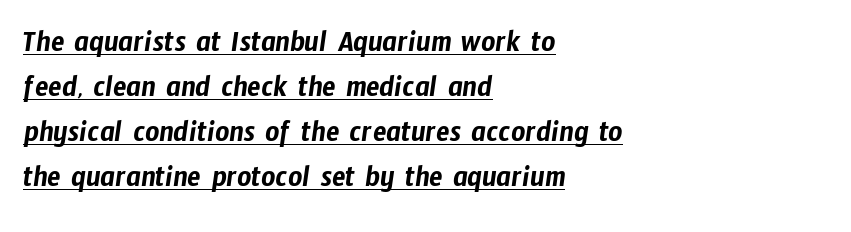
Q: Is the typeface a serif or a sans-serif typeface? A: Sans-serif.
Q: Is the text underlined? A: Yes.
Q: How is the paragraph aligned? A: Left-aligned.
Q: Is the spacing between letters normal or unusually wide? A: Normal.
Q: Is the spacing between lines tight, normal or loose? A: Normal.
Q: Width (condensed, normal, or wide)? A: Condensed.
Q: Stroke contrast? A: Low.
Q: x-height? A: Medium.
Q: Monospaced? A: No.
